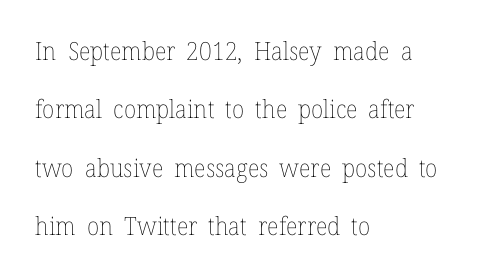
{"italic": "no", "bold": "no", "underline": "no", "align": "left", "line_spacing": "loose", "line_spacing_ratio": 2.34, "letter_spacing": "normal", "letter_spacing_em": 0.0, "glyph_px": 25}
